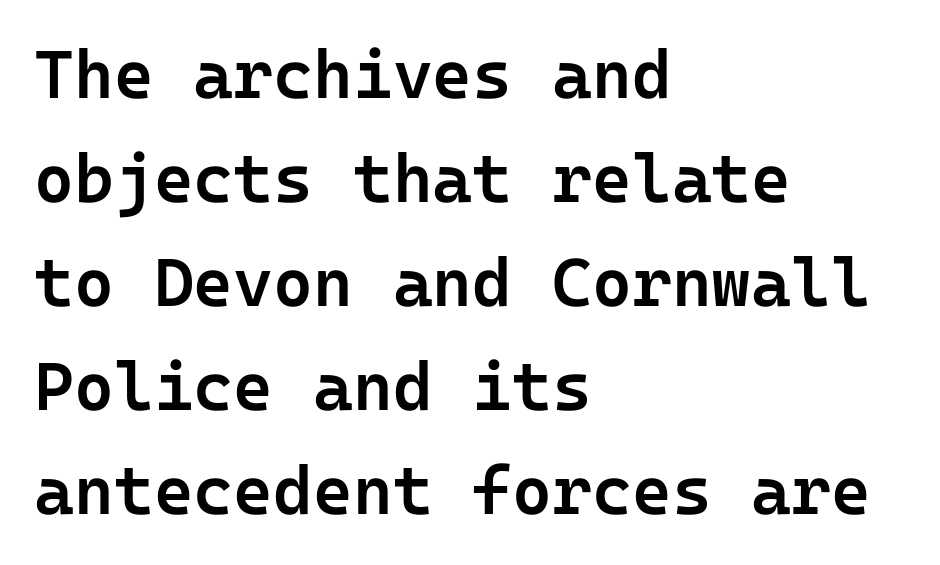
Each letter's strokes conclude bluntly, with no projecting serifs. The gap between lines stays unmarked. These lines carry some extra weight — a demibold, not a full bold. No italicization has been applied; the sample stays upright. Nobody touched the tracking dial on this one.
